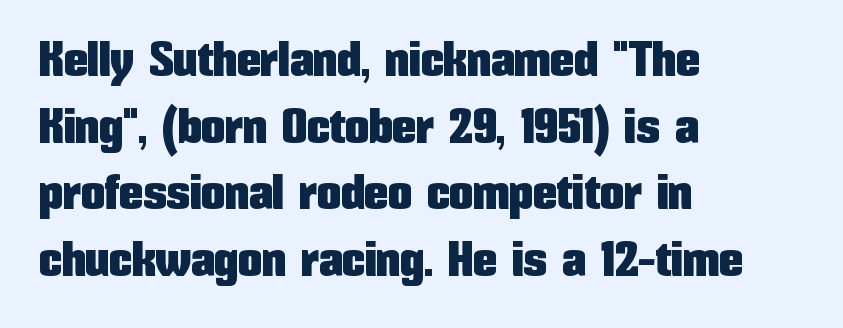
The specimen omits any rule beneath the text block's lines. To sum up the face: it is a sans, with no serifs. Unlike italic type, these characters show no tilt at all. Left-aligned paragraph, ragged on the right.
